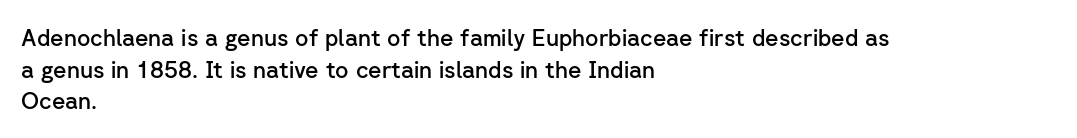
How would I describe the line gaps? Plain and ordinary. A fair bit of extra ink — the face is semibold, not bold. Check the space under the baseline: it is left empty. Style check: upright.
